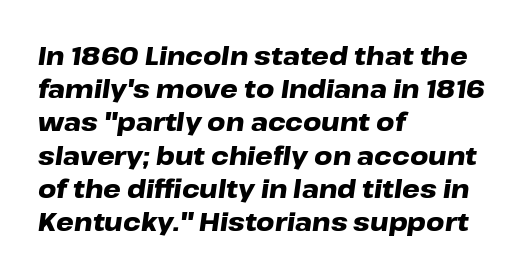
{"italic": "yes", "lean": "right", "slant_degrees": 8, "bold": "yes", "underline": "no", "align": "left", "line_spacing": "normal", "line_spacing_ratio": 1.33, "letter_spacing": "normal", "letter_spacing_em": 0.0, "glyph_px": 25}
